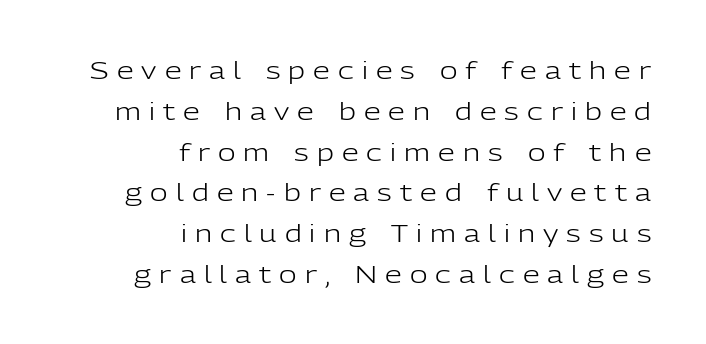
The image shows 24 px text type, upright; set right-aligned, normal line spacing (1.7x), unusually wide letter spacing (+0.34 em), not underlined.
